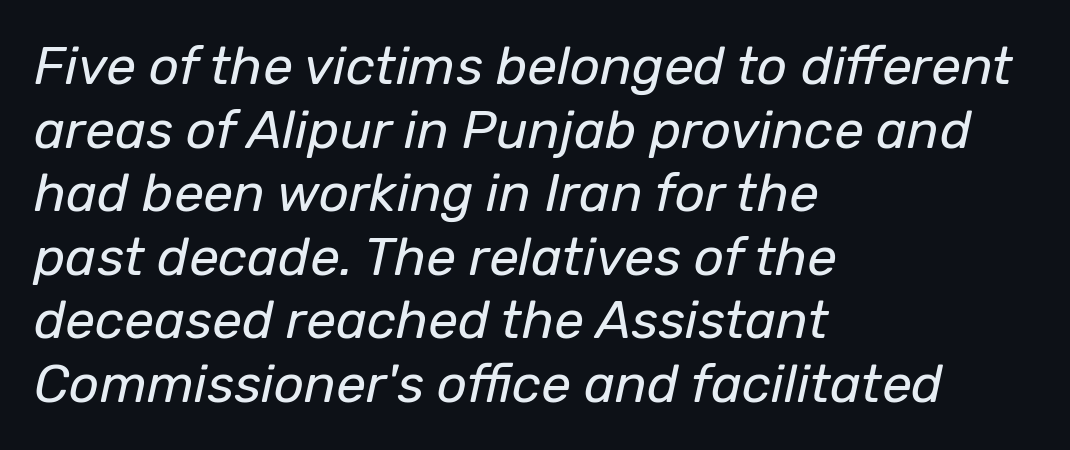
The image shows 53 px regular-weight type, italic (leaning right); set left-aligned, line spacing 1.2x, normal letter spacing, not underlined; low stroke contrast and a medium x-height.
